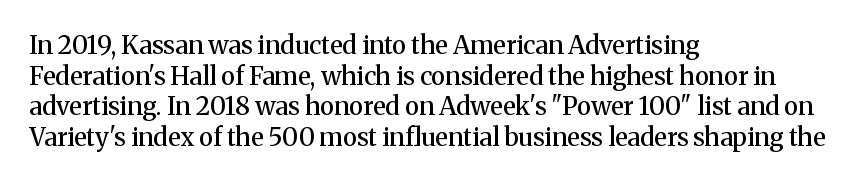
The text block is weighted toward the left margin, trailing off unevenly rightward. What weight is shown? A semibold, between regular and bold. Look at the tracking — it's just the regular setting, nothing added. Quick note: not italic, upright. A bare baseline throughout the passage.
